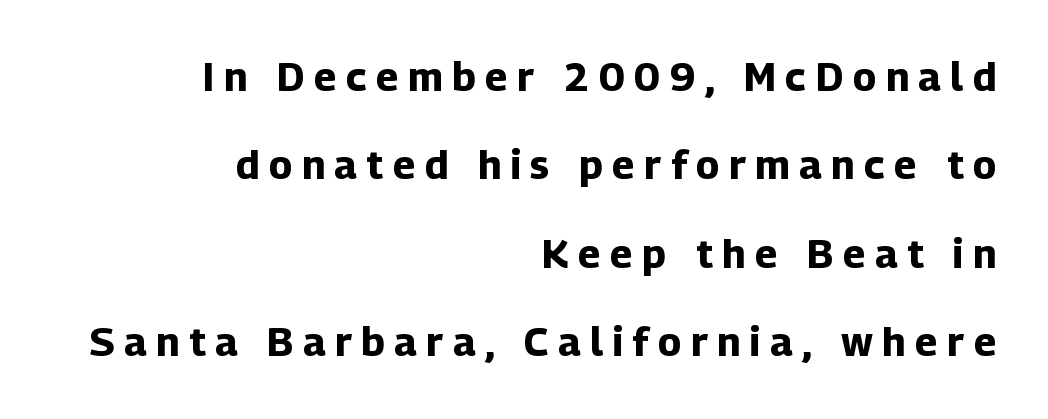
The line-height multiplier appears high, well above default. Here the glyphs are tracked loosely, breaking word shapes into spaced letters. Bare-footed words on every line. Nothing sits at the stroke ends, so this counts as sans-serif. The letters stand straight up with perfectly vertical stems. Line ends are locked; line starts wander.
